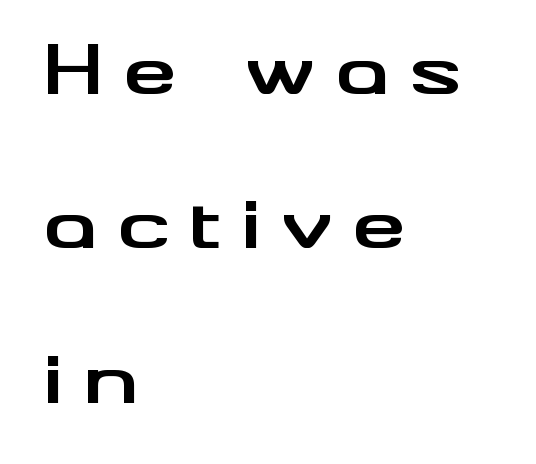
The line texture is sparse and dotted thanks to wide tracking. Line starts are locked; line ends wander. Vertical strokes here are truly vertical. A dark, heavy texture on the line: the type is bold. Each letter's strokes conclude bluntly, with no projecting serifs.
